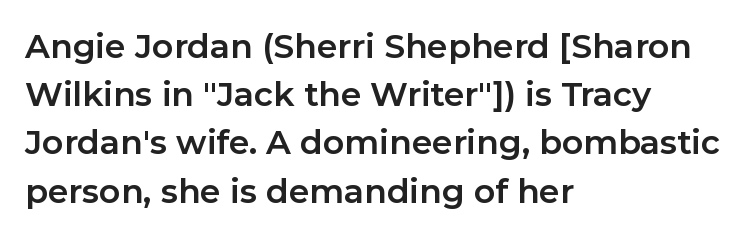
The face used here is proportionally spaced, like ordinary book or web type. Reading down the column, the eye jumps a familiar distance to each next line. The specimen reads as upright at a glance. The designer went with a sans here, leaving each stem footless. If you drew a ruler down the left edge, every line would touch it.
